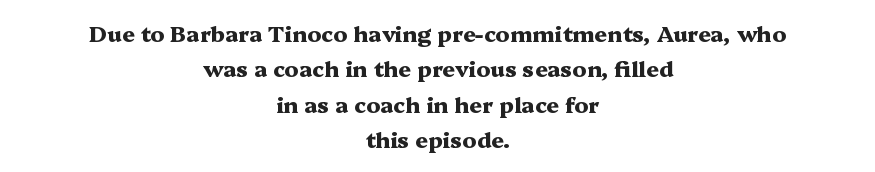
A normal amount of white space separates one row of letters from the next. Compared with typical body copy, the letter spacing here is the same. Each glyph is drawn with heavy, bold strokes. The passage is arranged like a title page — every line centered. Notice how the stems are strictly vertical — no italics here.
